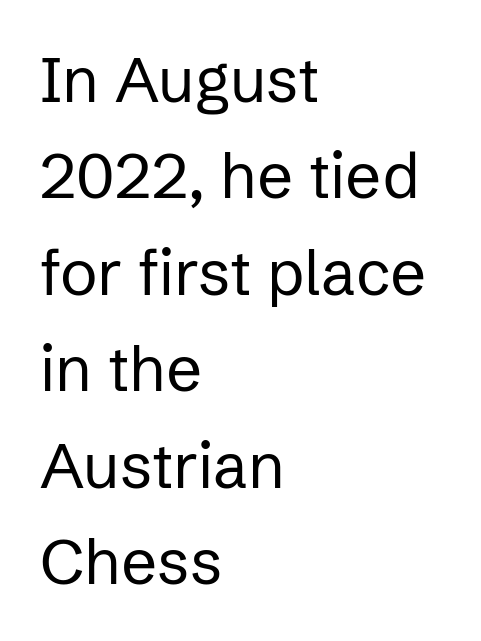
Q: Is the text bold? A: No.
Q: Is the text italic (slanted)? A: No, it is upright.
Q: Is the typeface a serif or a sans-serif typeface? A: Sans-serif.
Q: Is the text underlined? A: No.
Q: How is the paragraph aligned? A: Left-aligned.
Q: Is the spacing between letters normal or unusually wide? A: Normal.
Q: Is the spacing between lines tight, normal or loose? A: Normal.
Q: Width (condensed, normal, or wide)? A: Normal.
Q: Stroke contrast? A: Low.
Q: x-height? A: Medium.
Q: Monospaced? A: No.
